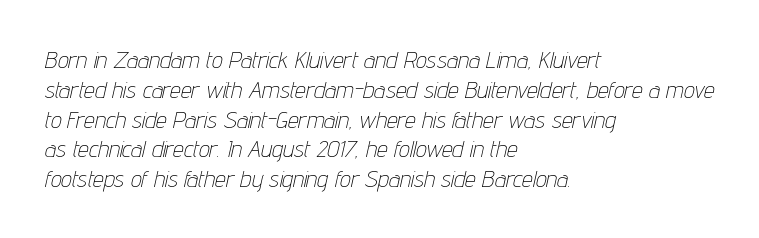
Q: Is the text bold? A: No.
Q: Is the text italic (slanted)? A: Yes, it leans right by about 12 degrees.
Q: Is the text underlined? A: No.
Q: How is the paragraph aligned? A: Left-aligned.
Q: Is the spacing between letters normal or unusually wide? A: Normal.
